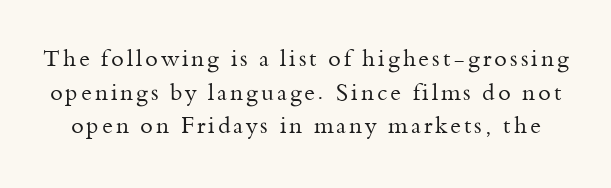
The image shows 23 px text type, upright; set normal line spacing (1.46x), not underlined.
